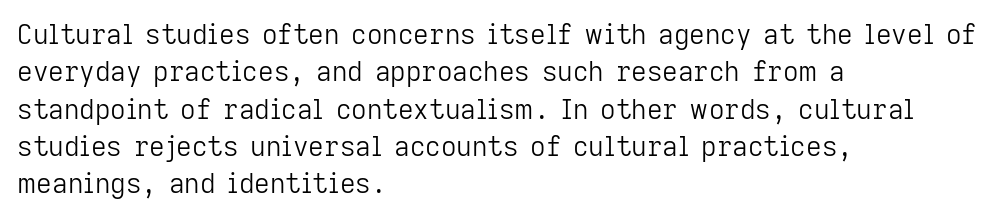
The image shows 27 px text type, upright; set left-aligned, normal line spacing (1.38x), normal letter spacing, not underlined.
